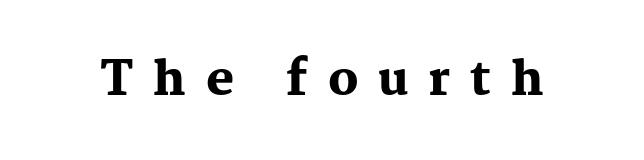
Q: Is the text bold? A: Yes.
Q: Is the text italic (slanted)? A: No, it is upright.
Q: Is the typeface a serif or a sans-serif typeface? A: Serif.
Q: Is the text underlined? A: No.
Q: Is the spacing between letters normal or unusually wide? A: Unusually wide.
Q: Width (condensed, normal, or wide)? A: Normal.
Q: Stroke contrast? A: Medium.
Q: x-height? A: Medium.
Q: Monospaced? A: No.
